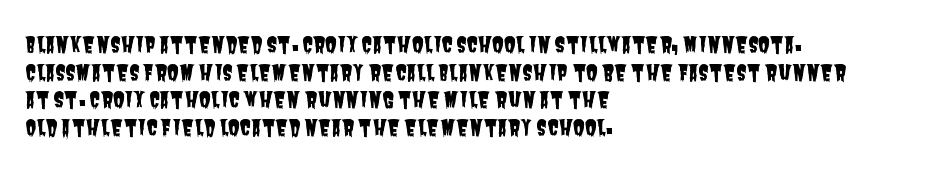
{"underline": "no", "align": "left", "line_spacing": "normal", "line_spacing_ratio": 1.32, "letter_spacing": "normal", "letter_spacing_em": 0.0, "glyph_px": 21}
